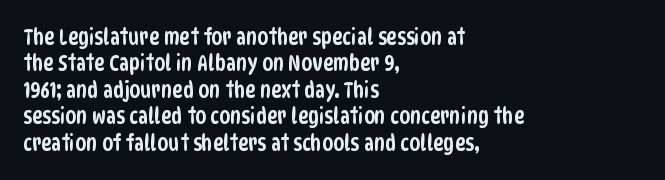
The image shows 22 px text type; set left-aligned, line spacing 1.2x, normal letter spacing, not underlined.
